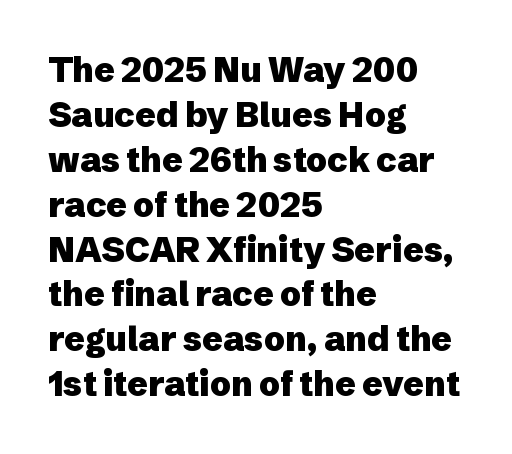
The image shows 34 px heavy sans-serif type, upright; set left-aligned, normal line spacing (1.32x), normal letter spacing, not underlined; low stroke contrast and a medium x-height.
